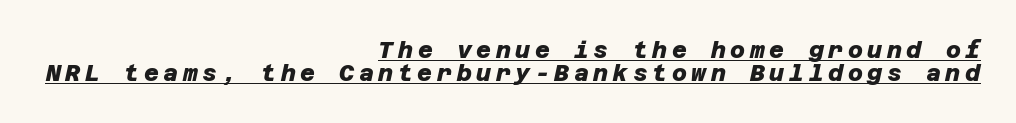
The image shows 23 px bold type; set right-aligned, tight line spacing (1.0x), unusually wide letter spacing (+0.2 em), underlined.
